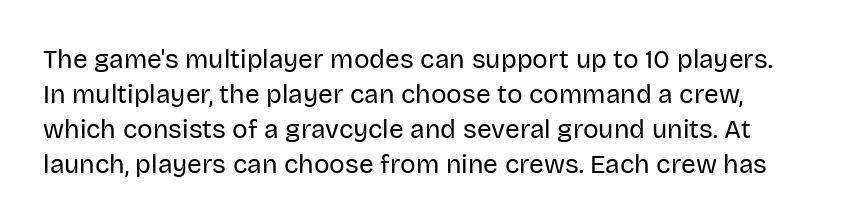
Style check: upright. Notice how descenders clear the ascenders below comfortably — that's standard leading. The passage shown is not underscored anywhere. Compared with typical body copy, the letter spacing here is the same. The characters are drawn with everyday or finer stroke widths.
